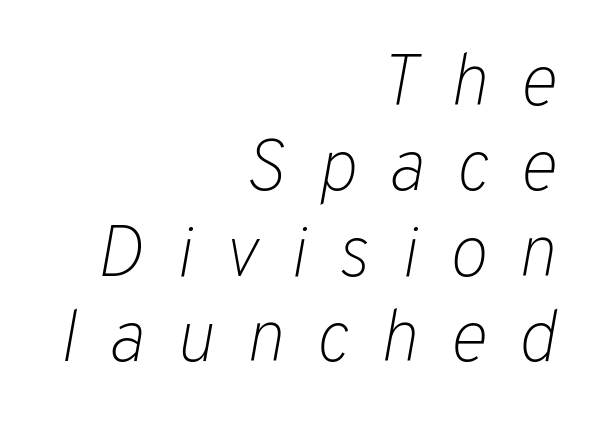
Q: Is the text bold? A: No.
Q: Is the text italic (slanted)? A: Yes, it leans right by about 10 degrees.
Q: Is the text underlined? A: No.
Q: How is the paragraph aligned? A: Right-aligned.
Q: Is the spacing between letters normal or unusually wide? A: Unusually wide.
Q: Width (condensed, normal, or wide)? A: Normal.
Q: Stroke contrast? A: Low.
Q: x-height? A: Medium.
Q: Monospaced? A: No.
